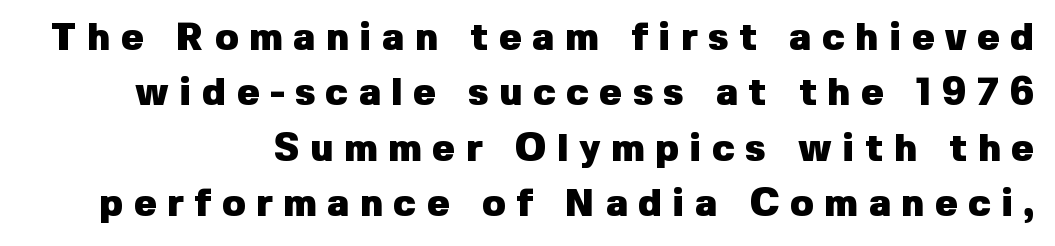
The image shows 38 px heavy sans-serif type, upright; set right-aligned, normal line spacing (1.46x), unusually wide letter spacing (+0.28 em), not underlined; low stroke contrast and a medium x-height.
